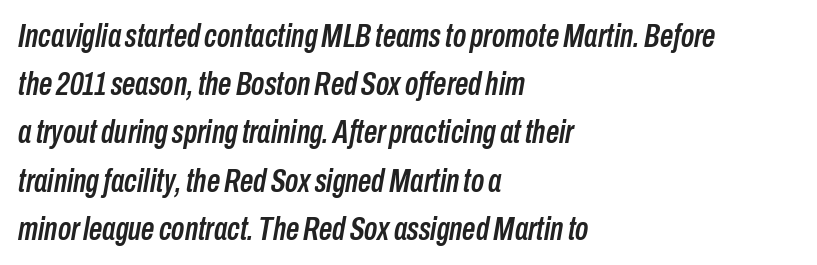
The image shows 33 px condensed type, italic (leaning right); set left-aligned, normal line spacing (1.46x), normal letter spacing, not underlined; low stroke contrast and a medium x-height.
